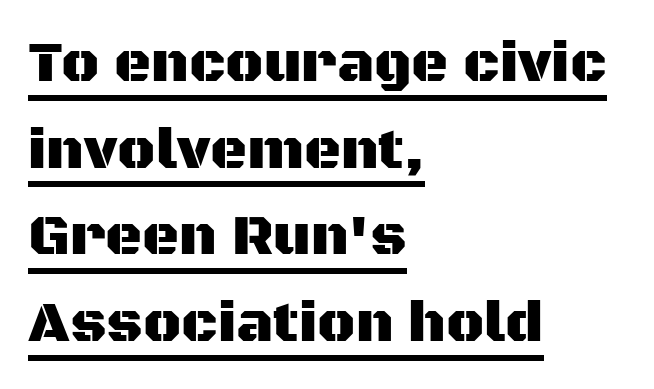
Q: Is the text italic (slanted)? A: No, it is upright.
Q: Is the typeface a serif or a sans-serif typeface? A: Sans-serif.
Q: Is the text underlined? A: Yes.
Q: How is the paragraph aligned? A: Left-aligned.
Q: Is the spacing between letters normal or unusually wide? A: Normal.
Q: Is the spacing between lines tight, normal or loose? A: Normal.
Q: Width (condensed, normal, or wide)? A: Normal.
Q: Stroke contrast? A: Medium.
Q: x-height? A: Large.
Q: Monospaced? A: No.
